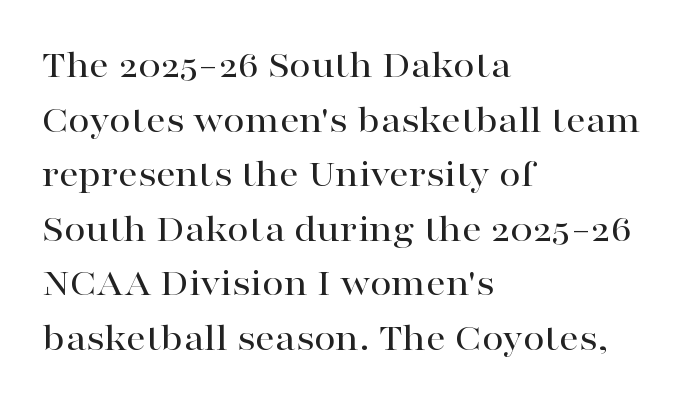
Q: Is the text italic (slanted)? A: No, it is upright.
Q: Is the typeface a serif or a sans-serif typeface? A: Serif.
Q: Is the text underlined? A: No.
Q: How is the paragraph aligned? A: Left-aligned.
Q: Is the spacing between letters normal or unusually wide? A: Normal.
Q: Is the spacing between lines tight, normal or loose? A: Normal.
Q: Width (condensed, normal, or wide)? A: Wide.
Q: Stroke contrast? A: High.
Q: x-height? A: Medium.
Q: Monospaced? A: No.
